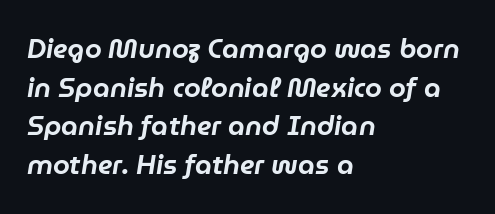
The image shows 27 px text type, italic (leaning right); set left-aligned, normal line spacing (1.43x), normal letter spacing, not underlined.
